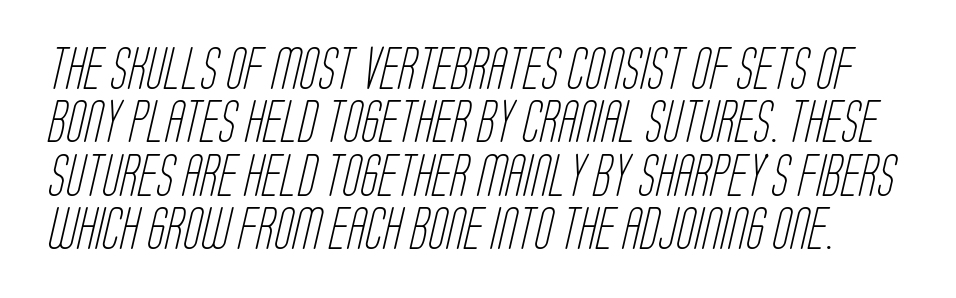
{"serif": "no", "bold": "no", "weight": "light", "width": "condensed", "stroke_contrast": "low", "x_height": "large", "monospaced": "no", "underline": "no", "line_spacing": "normal", "line_spacing_ratio": 1.27, "letter_spacing": "normal", "letter_spacing_em": 0.0, "glyph_px": 42}
